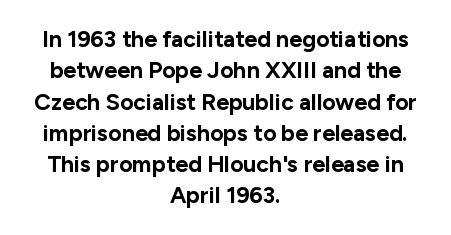
The image shows 23 px bold type, upright; set centered, normal line spacing (1.36x), normal letter spacing, not underlined.
